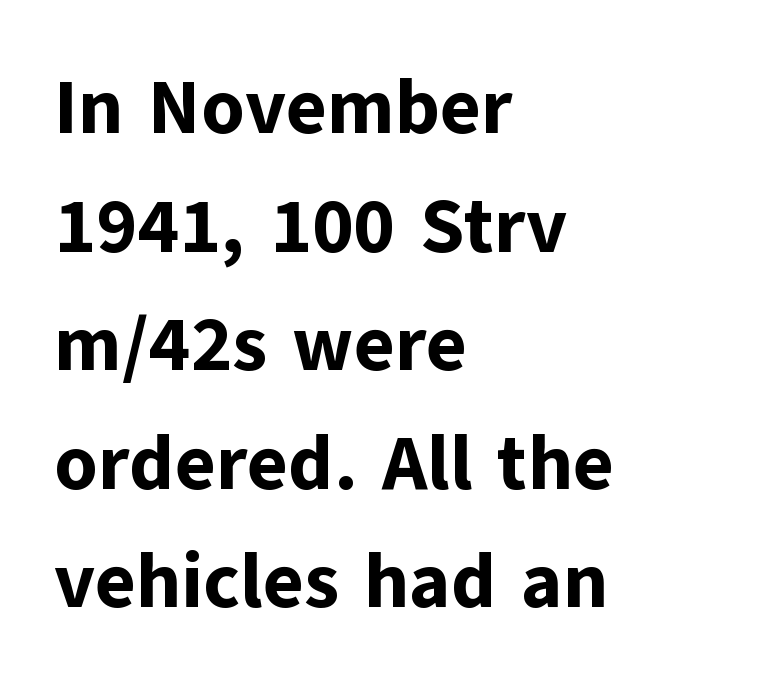
The image shows 77 px bold sans-serif type, upright; set left-aligned, normal line spacing (1.54x), normal letter spacing, not underlined; low stroke contrast and a medium x-height.
